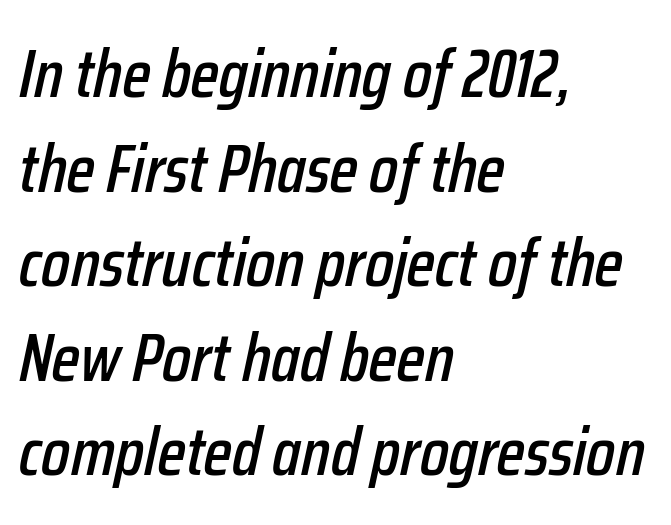
{"italic": "yes", "lean": "right", "slant_degrees": 12, "width": "condensed", "stroke_contrast": "low", "x_height": "medium", "monospaced": "no", "underline": "no", "align": "left", "line_spacing": "normal", "line_spacing_ratio": 1.39, "letter_spacing": "normal", "letter_spacing_em": 0.0, "glyph_px": 68}
